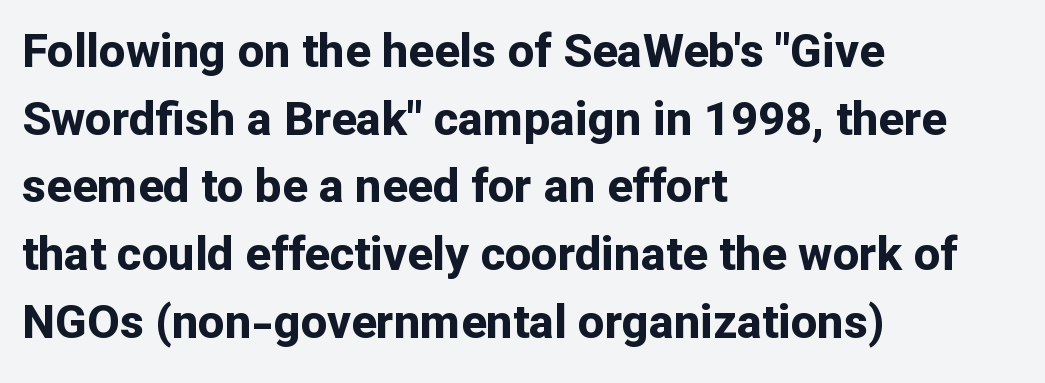
Q: Is the text bold? A: Yes.
Q: Is the text italic (slanted)? A: No, it is upright.
Q: Is the typeface a serif or a sans-serif typeface? A: Sans-serif.
Q: Is the text underlined? A: No.
Q: How is the paragraph aligned? A: Left-aligned.
Q: Is the spacing between letters normal or unusually wide? A: Normal.
Q: Is the spacing between lines tight, normal or loose? A: Normal.
Q: Width (condensed, normal, or wide)? A: Normal.
Q: Stroke contrast? A: Low.
Q: x-height? A: Medium.
Q: Monospaced? A: No.
